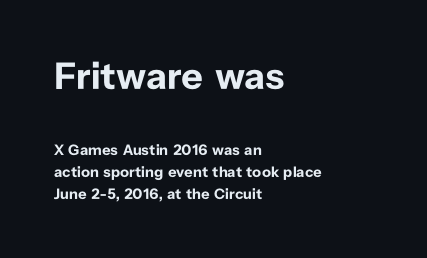
Q: Is the text bold? A: Yes.
Q: Is the text italic (slanted)? A: No, it is upright.
Q: Is the typeface a serif or a sans-serif typeface? A: Sans-serif.
Q: Is the text underlined? A: No.
Q: How is the paragraph aligned? A: Left-aligned.
Q: Is the spacing between letters normal or unusually wide? A: Normal.
Q: Is the spacing between lines tight, normal or loose? A: Normal.
Q: Which block of text is set in a larger size, the first (top) or the second (bottom)? A: The first (top) one.
Q: Width (condensed, normal, or wide)? A: Normal.
Q: Stroke contrast? A: Low.
Q: x-height? A: Medium.
Q: Monospaced? A: No.
